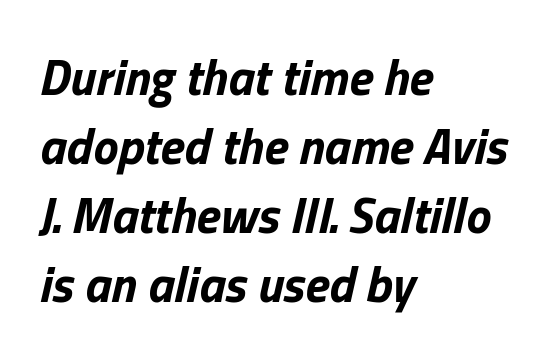
Q: Is the text bold? A: Yes.
Q: Is the text italic (slanted)? A: Yes, it leans right by about 13 degrees.
Q: Is the text underlined? A: No.
Q: How is the paragraph aligned? A: Left-aligned.
Q: Is the spacing between letters normal or unusually wide? A: Normal.
Q: Is the spacing between lines tight, normal or loose? A: Normal.
Q: Width (condensed, normal, or wide)? A: Normal.
Q: Stroke contrast? A: Low.
Q: x-height? A: Medium.
Q: Monospaced? A: No.
